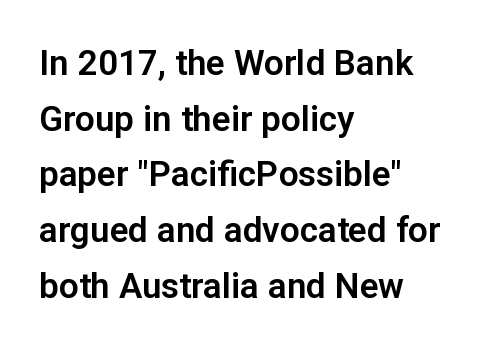
The line-height multiplier appears to be the usual default. The face used here is proportionally spaced, like ordinary book or web type. Students, note that the glyphs here touch the page at normal intervals. This sample is left-justified, so line endings fall wherever the words run out.
